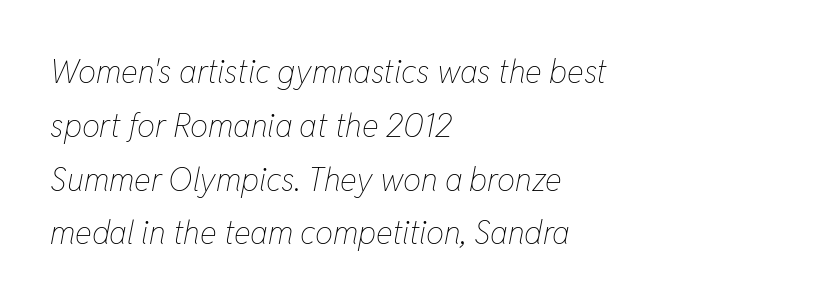
The image shows 32 px thin, condensed type, italic (leaning right); set left-aligned, normal line spacing (1.68x), normal letter spacing, not underlined; low stroke contrast and a medium x-height.
